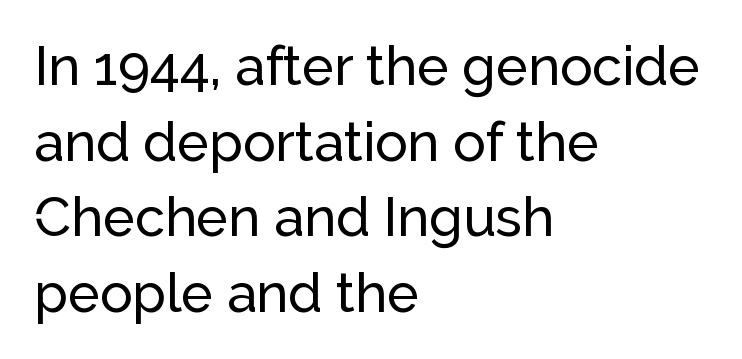
Q: Is the text italic (slanted)? A: No, it is upright.
Q: Is the typeface a serif or a sans-serif typeface? A: Sans-serif.
Q: Is the text underlined? A: No.
Q: How is the paragraph aligned? A: Left-aligned.
Q: Is the spacing between letters normal or unusually wide? A: Normal.
Q: Is the spacing between lines tight, normal or loose? A: Normal.
Q: Width (condensed, normal, or wide)? A: Normal.
Q: Stroke contrast? A: Low.
Q: x-height? A: Medium.
Q: Monospaced? A: No.
